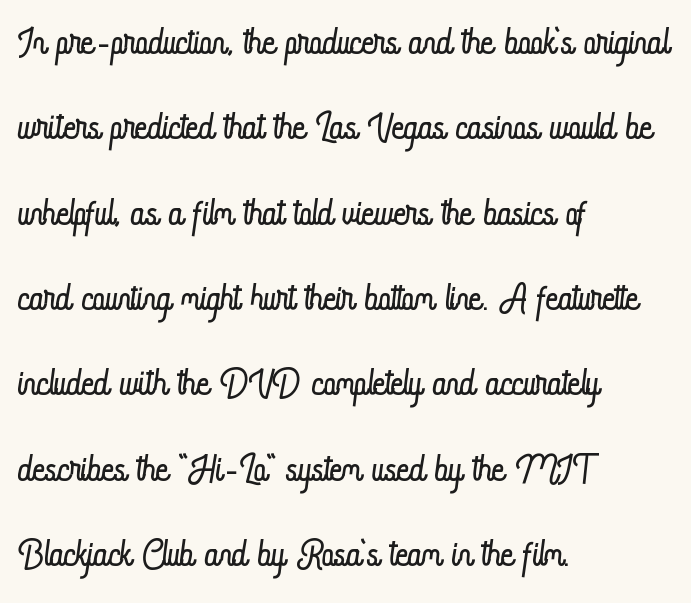
{"bold": "no", "weight": "light", "width": "condensed", "stroke_contrast": "low", "x_height": "small", "monospaced": "no", "underline": "no", "align": "left", "line_spacing": "normal", "line_spacing_ratio": 1.58, "letter_spacing": "normal", "letter_spacing_em": 0.0, "glyph_px": 54}
